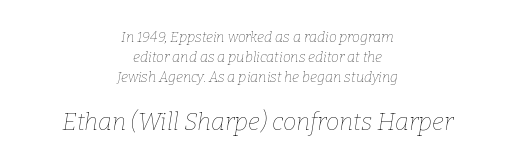
Q: Is the text bold? A: No.
Q: Is the text italic (slanted)? A: Yes, it leans right by about 9 degrees.
Q: Is the text underlined? A: No.
Q: How is the paragraph aligned? A: Centered.
Q: Is the spacing between letters normal or unusually wide? A: Normal.
Q: Is the spacing between lines tight, normal or loose? A: Normal.
Q: Which block of text is set in a larger size, the first (top) or the second (bottom)? A: The second (bottom) one.
